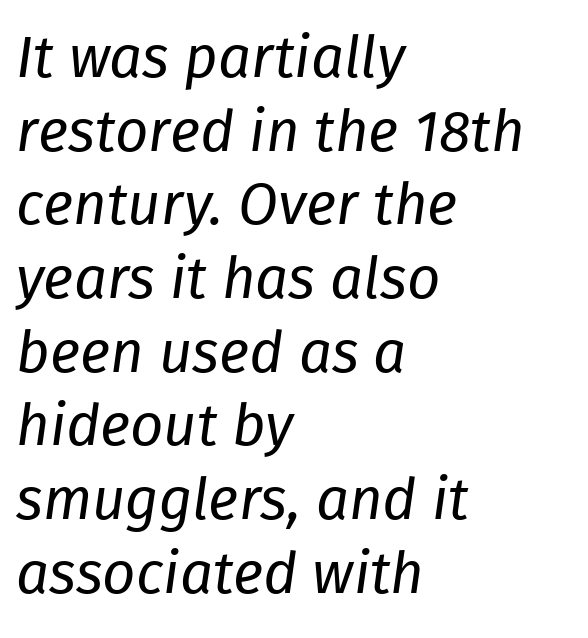
This sample uses an oblique cut, with every glyph tilted off the vertical. The font sits on the lighter half of the weight spectrum, regular included. This sample keeps an unexceptional amount of space between lines. The zone under the glyphs is completely vacant.
